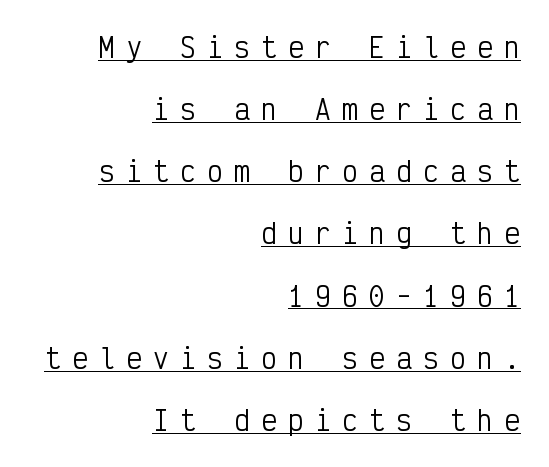
The image shows 26 px text type, upright; set right-aligned, loose line spacing (2.39x), unusually wide letter spacing (+0.44 em), underlined.
